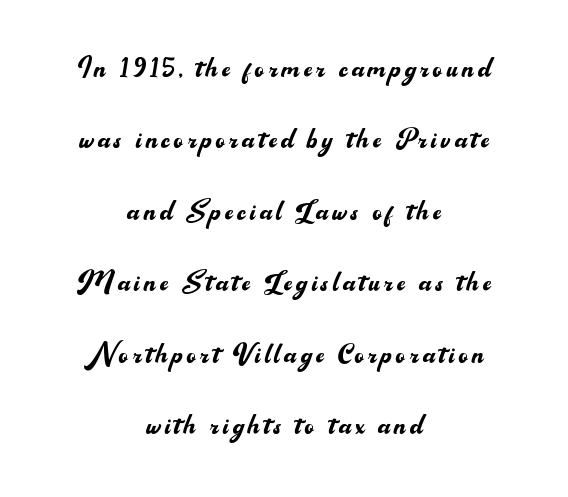
The image shows 35 px regular-weight sans-serif type; set centered, loose line spacing (2.04x), not underlined; medium stroke contrast and a small x-height.
